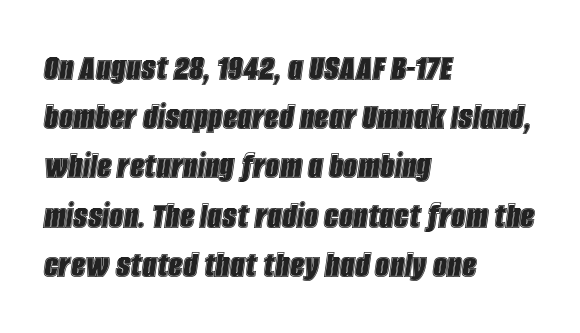
The image shows 40 px condensed type, italic (leaning right); set left-aligned, line spacing 1.23x, normal letter spacing, not underlined; a large x-height.
